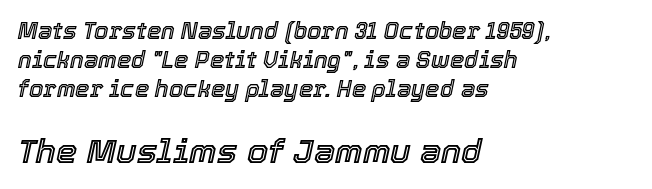
Decoration check: the copy has no underline. This sample has the flowing, uneven cadence of proportional lettering. When letters slant like this, we call the style italic. Reading down the block, your eye returns to a fixed left position each line. The rendering enlarges the type as you move from the upper chunk to the lower.
